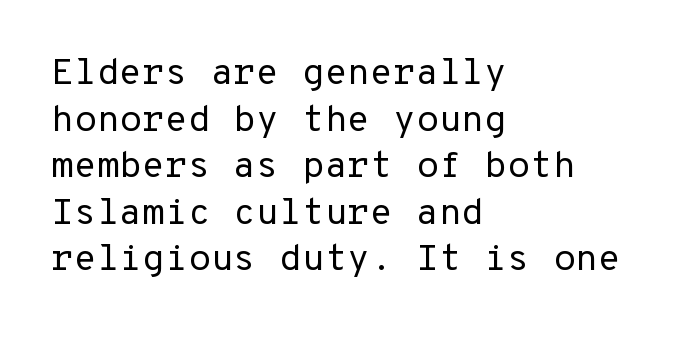
{"serif": "no", "italic": "no", "bold": "no", "weight": "regular", "width": "normal", "stroke_contrast": "low", "x_height": "medium", "monospaced": "yes", "underline": "no", "align": "left", "line_spacing": "normal", "line_spacing_ratio": 1.26, "letter_spacing": "normal", "letter_spacing_em": 0.0, "glyph_px": 37}
